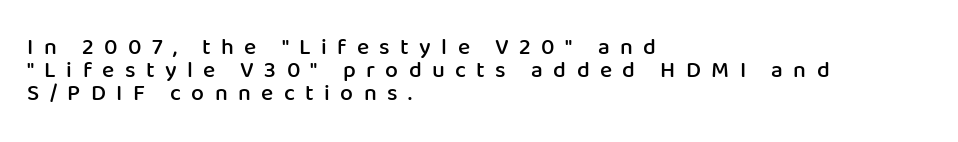
The image shows 23 px text type, upright; set left-aligned, tight line spacing (1.01x), unusually wide letter spacing (+0.45 em), not underlined.
